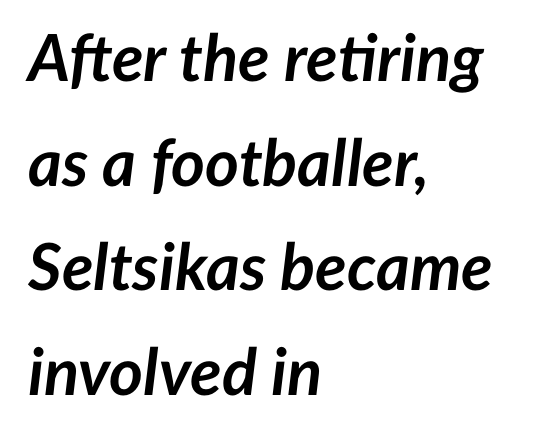
{"italic": "yes", "lean": "right", "slant_degrees": 7, "bold": "yes", "weight": "semibold", "width": "normal", "stroke_contrast": "low", "x_height": "medium", "monospaced": "no", "underline": "no", "align": "left", "line_spacing": "normal", "line_spacing_ratio": 1.61, "letter_spacing": "normal", "letter_spacing_em": 0.0, "glyph_px": 65}
